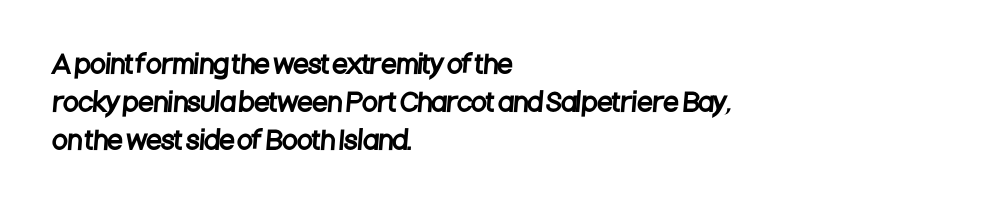
Horizontally, the lines are justified to the leading edge only. These lines sit exactly where default settings would place them. The tracking reads as untouched default to a designer's eye. The string is rendered with underlining switched off.
